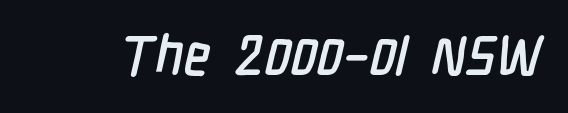
The passage shown is not underscored anywhere. Each letter keeps its own natural width here, so spacing adapts to shape. Is the letter spacing exaggerated? No — it looks like the ordinary default. Note: no serifs on the glyphs.
